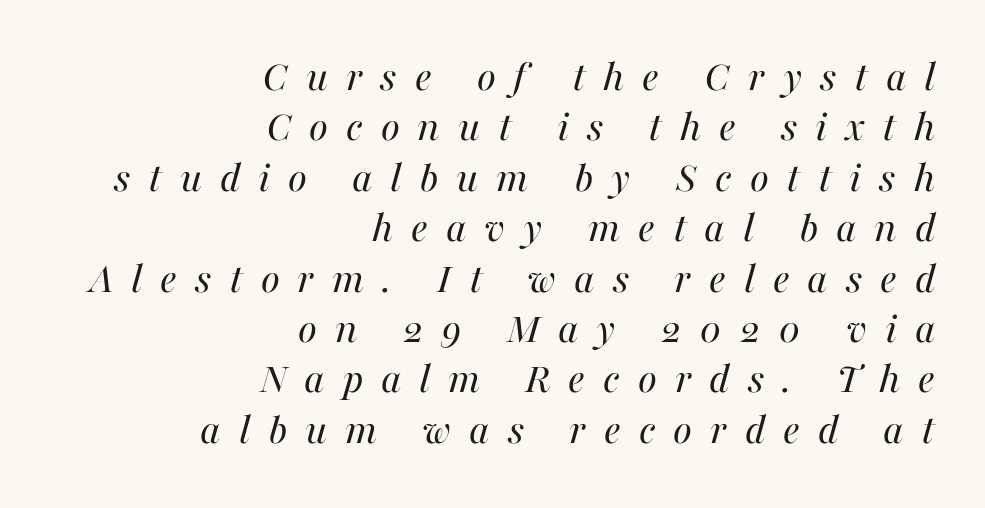
Short note: letters widely spaced. The axis of the letterforms is tilted away from vertical. Is the block centered? No — it sits flush against the right margin. Each row of text sits above clean, open space. Cramped leading. You could not count columns in this text — the font is proportionally spaced.
